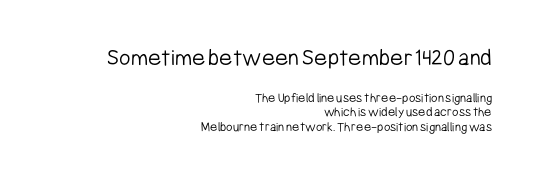
Where is the straight margin? On the right. Unlike italic type, these characters show no tilt at all. Standard letterfit; no display-style spreading of the glyphs. Just letters on the line, the space beneath them empty. Weight: regular or lighter. Reading top to bottom, the characters get smaller at the block break.
